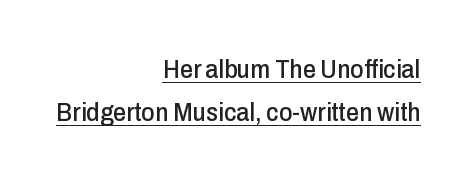
Q: Is the text italic (slanted)? A: No, it is upright.
Q: Is the text underlined? A: Yes.
Q: How is the paragraph aligned? A: Right-aligned.
Q: Is the spacing between letters normal or unusually wide? A: Normal.
Q: Is the spacing between lines tight, normal or loose? A: Normal.
